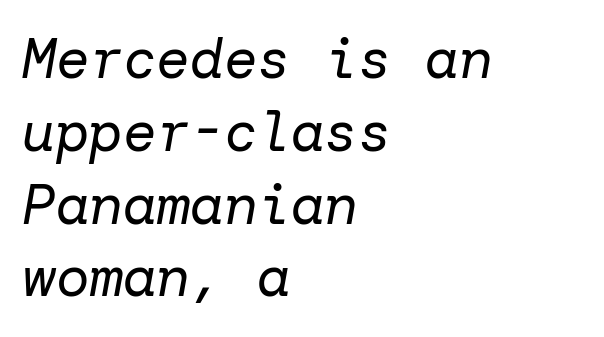
Q: Is the text bold? A: No.
Q: Is the text italic (slanted)? A: Yes, it leans right by about 10 degrees.
Q: Is the text underlined? A: No.
Q: How is the paragraph aligned? A: Left-aligned.
Q: Is the spacing between letters normal or unusually wide? A: Normal.
Q: Is the spacing between lines tight, normal or loose? A: Normal.
Q: Width (condensed, normal, or wide)? A: Normal.
Q: Stroke contrast? A: Low.
Q: x-height? A: Medium.
